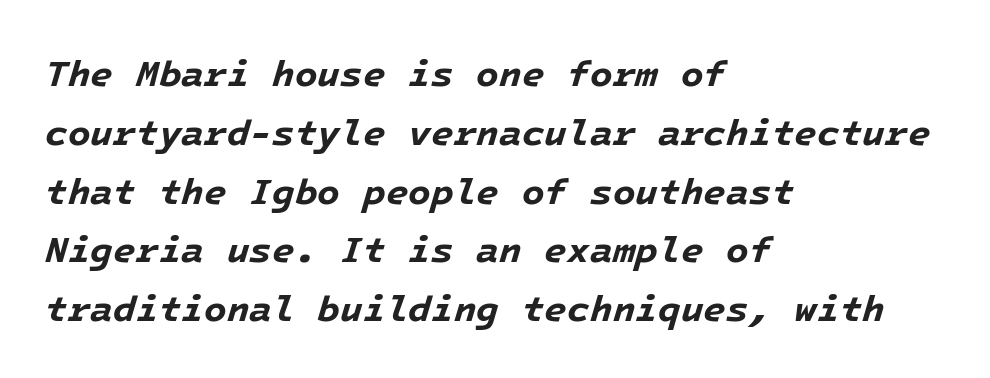
{"italic": "yes", "lean": "right", "slant_degrees": 16, "bold": "yes", "weight": "bold", "width": "normal", "stroke_contrast": "low", "x_height": "medium", "underline": "no", "align": "left", "line_spacing": "normal", "line_spacing_ratio": 1.59, "letter_spacing": "normal", "letter_spacing_em": 0.0, "glyph_px": 37}
